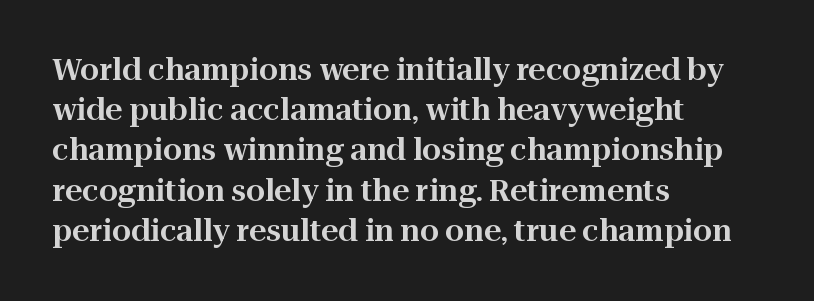
Rule under the text: the space is simply empty. Each letter's strokes conclude with small projecting serifs. A typesetter would call this zero additional tracking. Italic? Not at all — the glyphs are vertical. A typesetter would call this leading conventional body-copy spacing.
